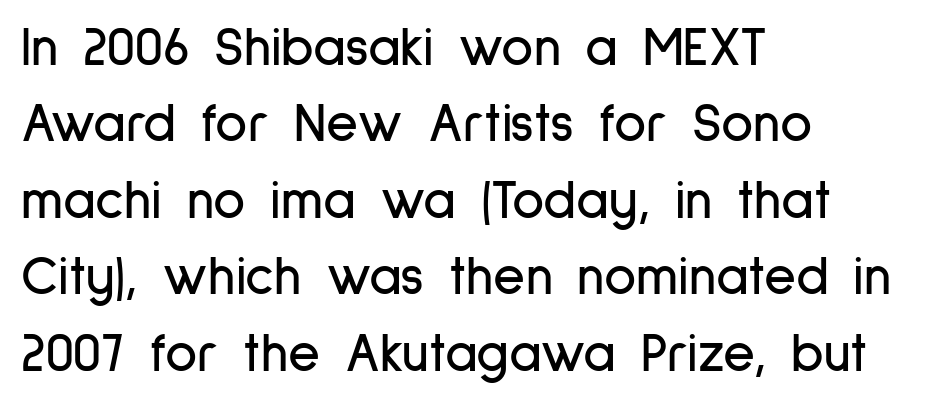
The designer went with a sans here, leaving each stem footless. The passage shown is typed in a proportional face where columns would drift. The letters stand upright; this is a roman face. Notice how descenders clear the ascenders below comfortably — that's standard leading.
